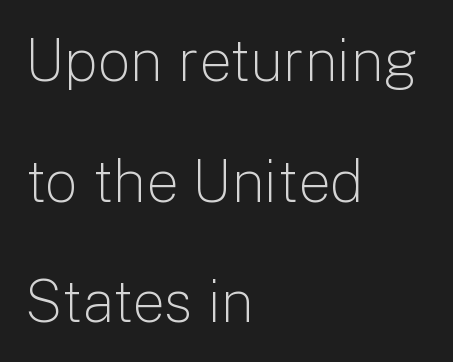
Descenders hang freely into open space. Does the copy run flush right? No — it runs flush left. Stroke mass is kept to a normal reading level or below. Vertically, the passage feels expansive, rows floating well apart.
